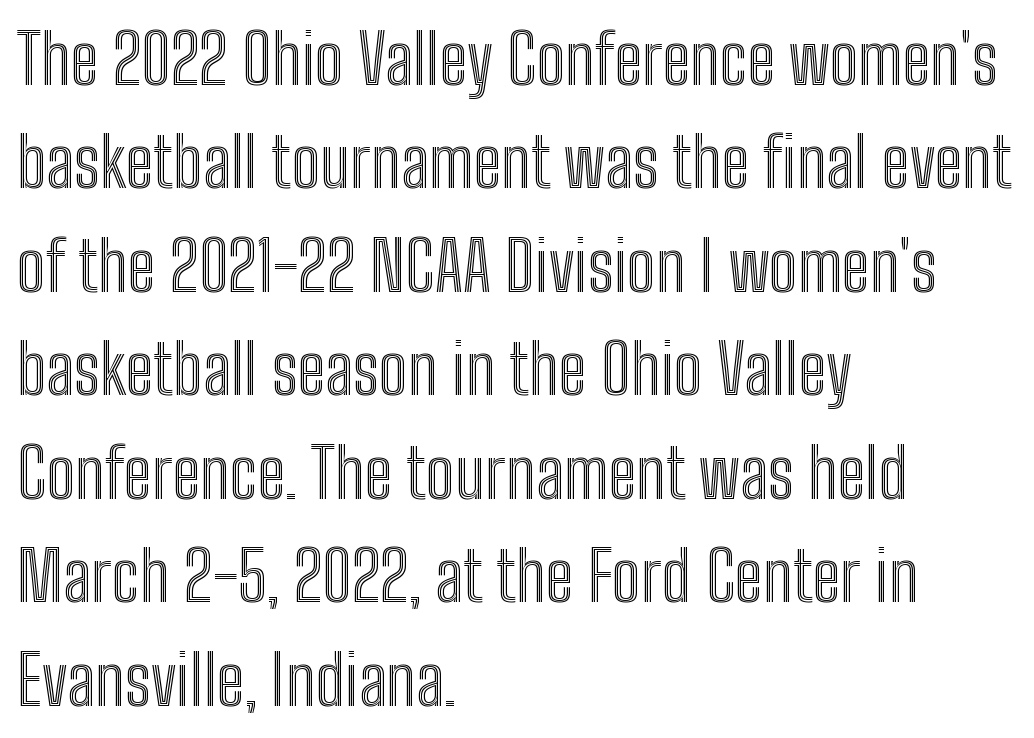
Q: Is the text italic (slanted)? A: No, it is upright.
Q: Is the text underlined? A: No.
Q: How is the paragraph aligned? A: Left-aligned.
Q: Is the spacing between letters normal or unusually wide? A: Normal.
Q: Is the spacing between lines tight, normal or loose? A: Normal.
Q: Width (condensed, normal, or wide)? A: Condensed.
Q: x-height? A: Medium.
Q: Monospaced? A: No.
